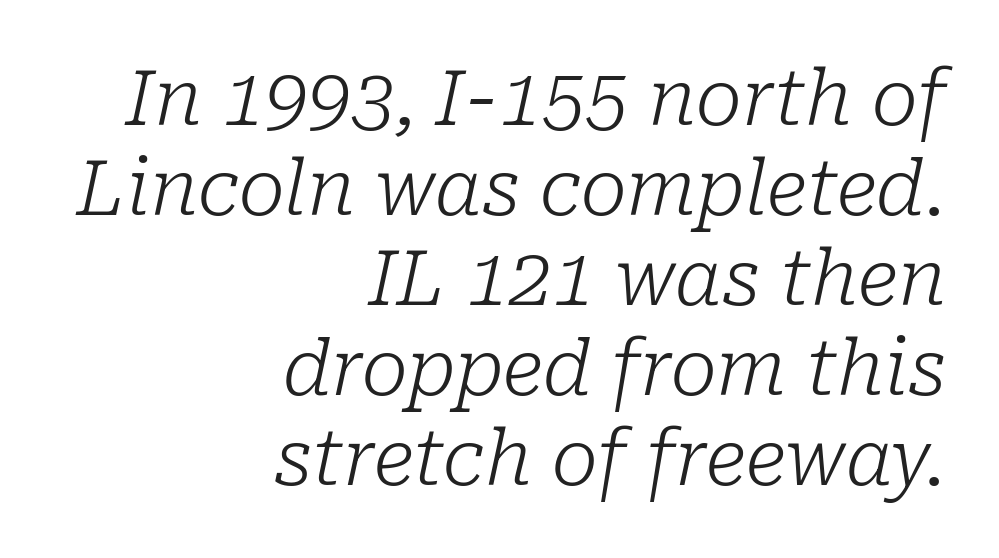
The image shows 77 px light serif type, italic (leaning right); set right-aligned, line spacing 1.17x, normal letter spacing, not underlined; low stroke contrast and a medium x-height.
